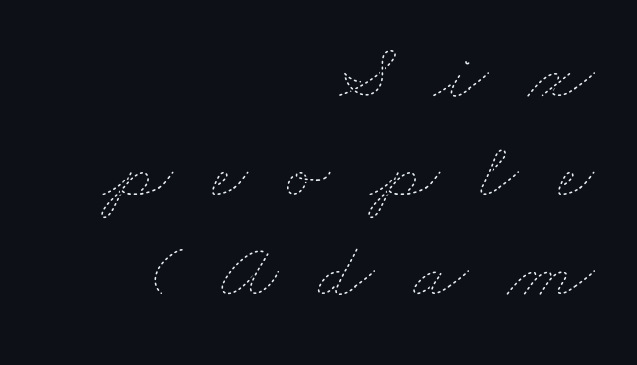
The image shows 80 px thin, wide type; set right-aligned, line spacing 1.24x, unusually wide letter spacing (+0.49 em), not underlined; low stroke contrast and a small x-height.
